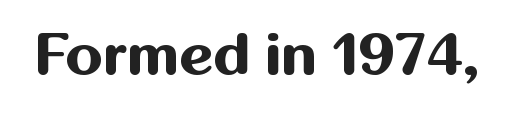
Do the letters lean? They stand straight. Serifs: no, the terminals of the letterforms are clean. The words here are not underlined. The rendering uses natural spacing where letterforms have individual widths. The letterforms sit shoulder to shoulder at normal distance. Look at the stroke-to-counter ratio: heavy, a bold.
